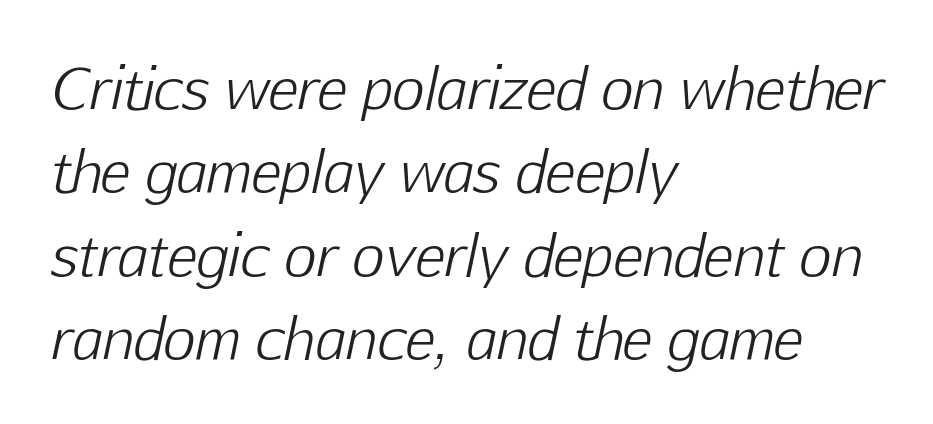
{"italic": "yes", "lean": "right", "slant_degrees": 12, "bold": "no", "weight": "light", "width": "normal", "stroke_contrast": "low", "x_height": "medium", "monospaced": "no", "underline": "no", "align": "left", "line_spacing": "normal", "line_spacing_ratio": 1.49, "letter_spacing": "normal", "letter_spacing_em": 0.0, "glyph_px": 56}
